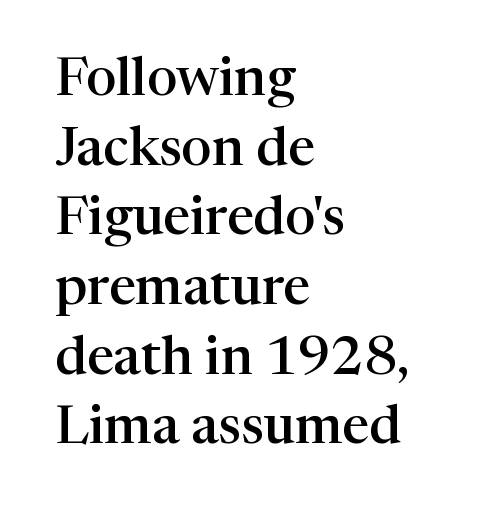
Q: Is the text bold? A: Semi-bold.
Q: Is the text italic (slanted)? A: No, it is upright.
Q: Is the typeface a serif or a sans-serif typeface? A: Serif.
Q: Is the text underlined? A: No.
Q: How is the paragraph aligned? A: Left-aligned.
Q: Is the spacing between letters normal or unusually wide? A: Normal.
Q: Is the spacing between lines tight, normal or loose? A: Normal.
Q: Width (condensed, normal, or wide)? A: Normal.
Q: Stroke contrast? A: High.
Q: x-height? A: Medium.
Q: Monospaced? A: No.
